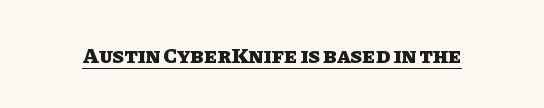
The image shows 22 px bold type, upright; set normal letter spacing, underlined.
